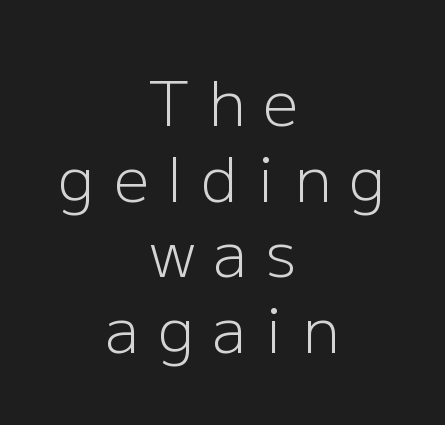
Q: Is the text bold? A: No.
Q: Is the text italic (slanted)? A: No, it is upright.
Q: Is the typeface a serif or a sans-serif typeface? A: Sans-serif.
Q: Is the text underlined? A: No.
Q: How is the paragraph aligned? A: Centered.
Q: Is the spacing between letters normal or unusually wide? A: Unusually wide.
Q: Width (condensed, normal, or wide)? A: Normal.
Q: Stroke contrast? A: Low.
Q: x-height? A: Medium.
Q: Monospaced? A: No.
